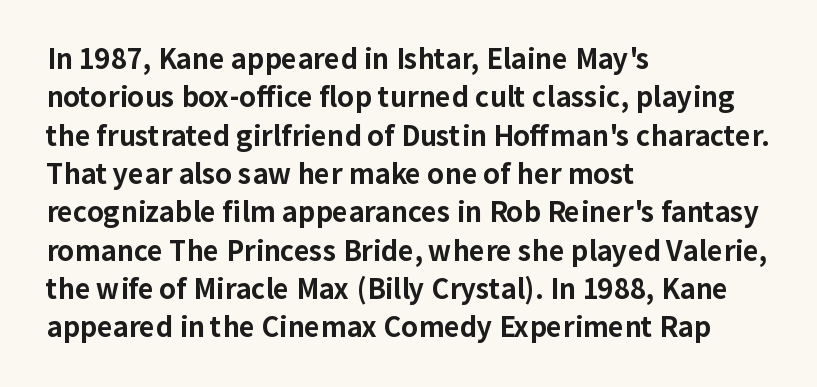
Glyph-to-glyph distance matches everyday printed text. Notice how thick the strokes are: this is what a full bold looks like. A normal amount of white space separates one row of letters from the next. Only glyphs here, with clear space below each row. Vertical strokes here are truly vertical.
